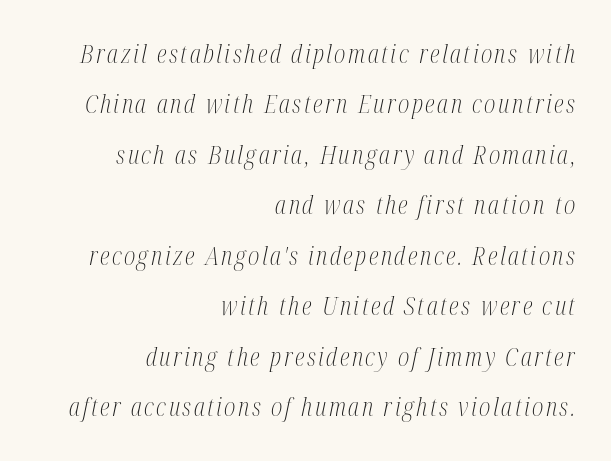
The image shows 25 px text type, italic (leaning right); set right-aligned, loose line spacing (2.02x), not underlined.
